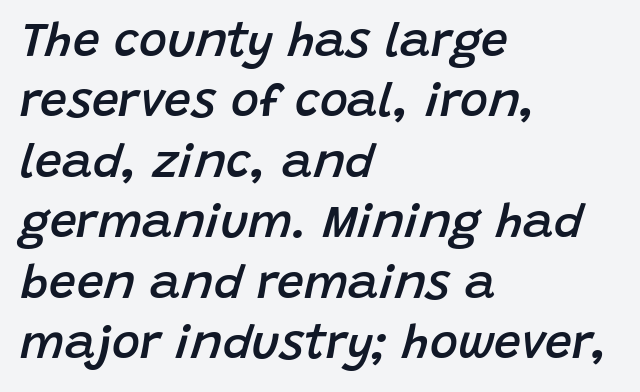
The image shows 48 px semibold type, italic (leaning right); set left-aligned, normal line spacing (1.26x), normal letter spacing, not underlined; low stroke contrast and a large x-height.
